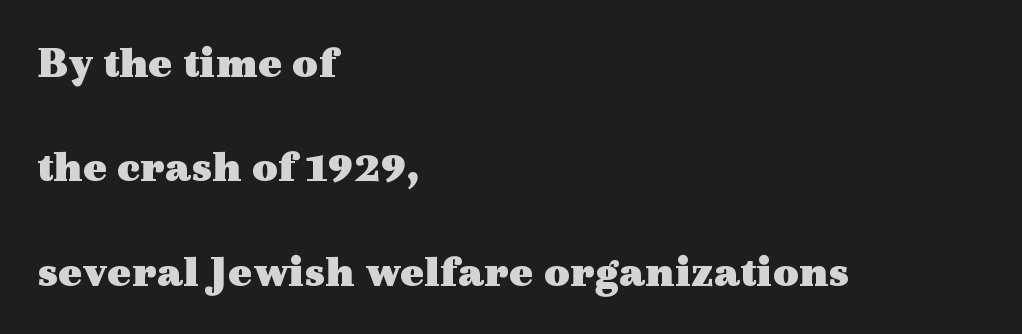
Stroke thickness is high; the sample reads as a true bold. Summary of vertical rhythm: relaxed, with wide interline spacing. Only glyphs here, with clear space below each row. The type family on display is of the serif kind.
